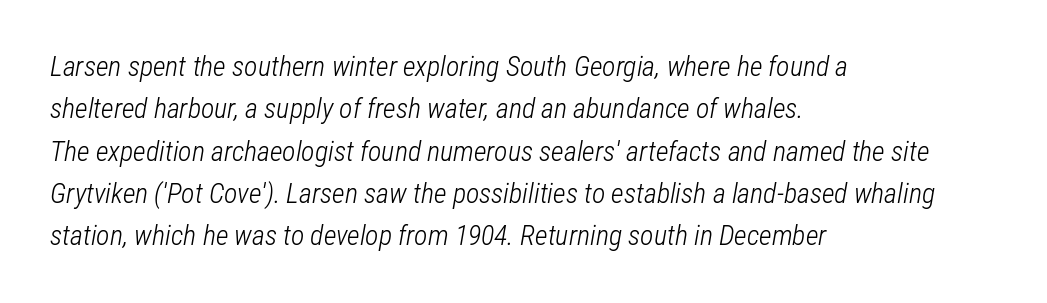
Q: Is the text bold? A: No.
Q: Is the text italic (slanted)? A: Yes, it leans right by about 12 degrees.
Q: Is the text underlined? A: No.
Q: How is the paragraph aligned? A: Left-aligned.
Q: Is the spacing between letters normal or unusually wide? A: Normal.
Q: Is the spacing between lines tight, normal or loose? A: Normal.
Q: Width (condensed, normal, or wide)? A: Condensed.
Q: Stroke contrast? A: Low.
Q: x-height? A: Medium.
Q: Monospaced? A: No.
